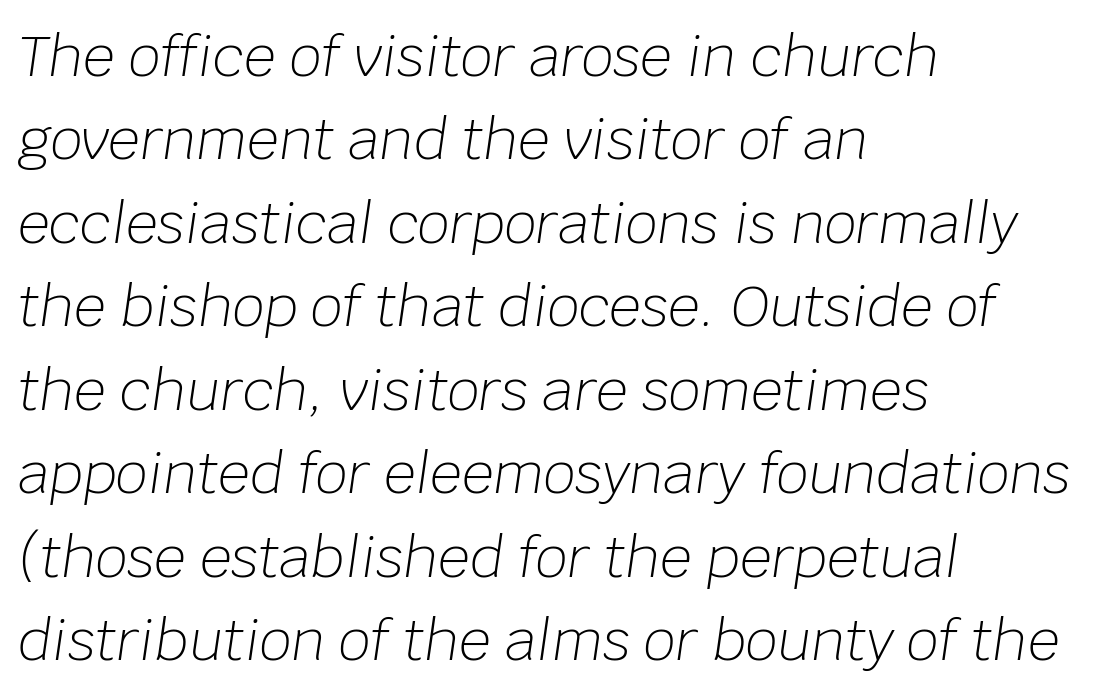
The image shows 56 px light type, italic (leaning right); set left-aligned, normal line spacing (1.49x), normal letter spacing, not underlined; low stroke contrast and a large x-height.
